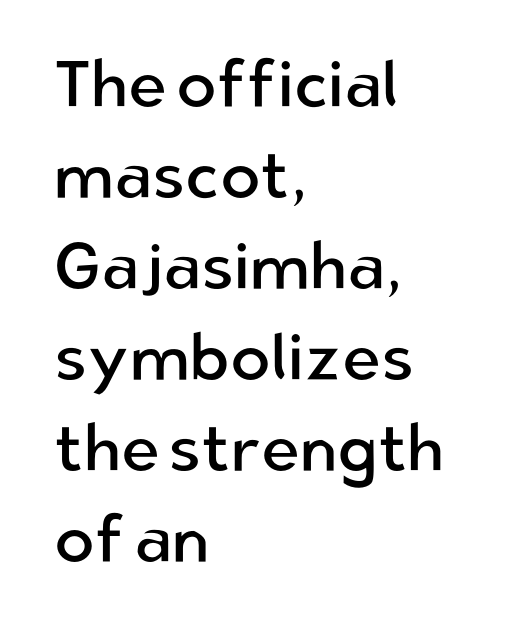
The image shows 66 px regular-weight sans-serif type, upright; set left-aligned, normal line spacing (1.38x), normal letter spacing, not underlined; low stroke contrast and a medium x-height.
